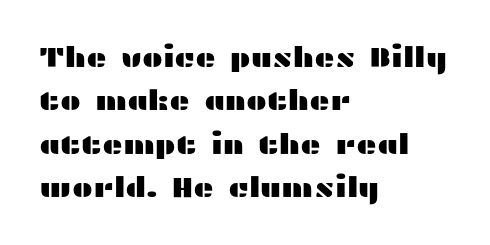
The image shows 28 px wide sans-serif type, upright; set left-aligned, normal line spacing (1.55x), normal letter spacing, not underlined; medium stroke contrast and a medium x-height.
